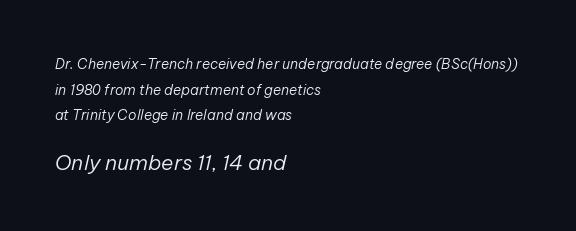
The image shows 21 px text type, italic (leaning right); set left-aligned, line spacing 1.83x, normal letter spacing, not underlined; the second (bottom) block is 1.5x larger.
